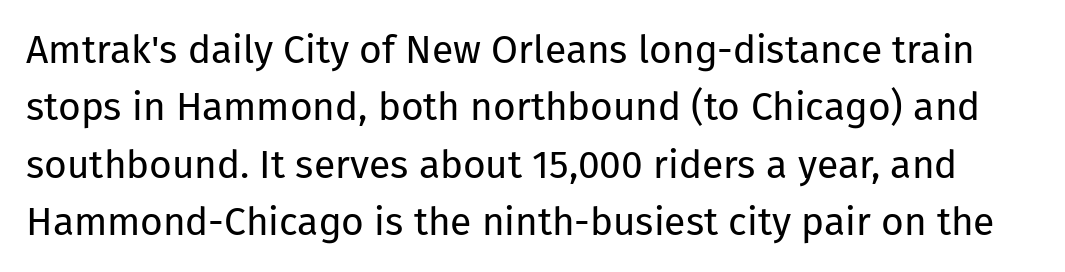
Q: Is the text bold? A: No.
Q: Is the text italic (slanted)? A: No, it is upright.
Q: Is the typeface a serif or a sans-serif typeface? A: Sans-serif.
Q: Is the text underlined? A: No.
Q: Is the spacing between letters normal or unusually wide? A: Normal.
Q: Is the spacing between lines tight, normal or loose? A: Normal.
Q: Width (condensed, normal, or wide)? A: Normal.
Q: Stroke contrast? A: Low.
Q: x-height? A: Medium.
Q: Monospaced? A: No.
